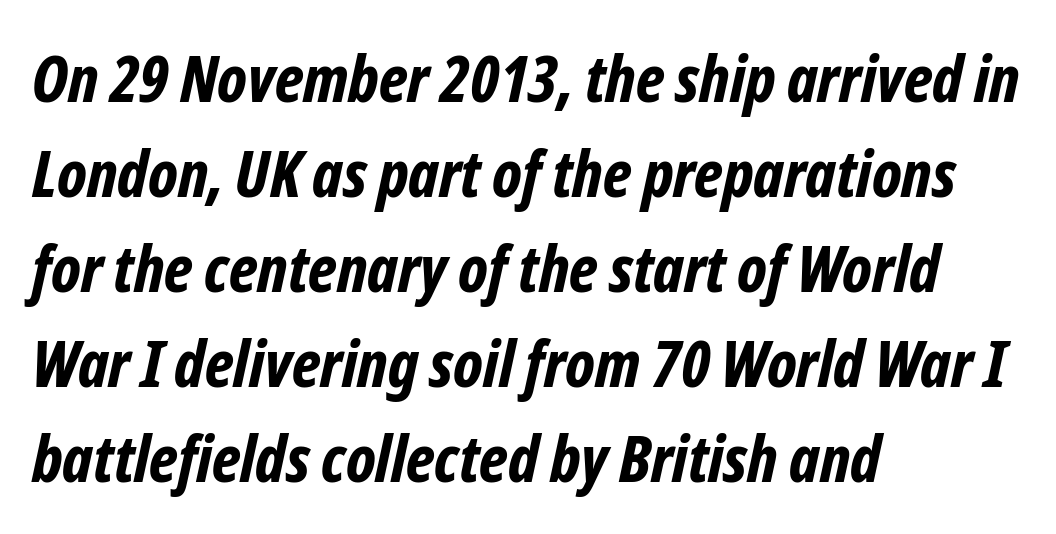
The image shows 65 px bold, condensed type, italic (leaning right); set left-aligned, normal line spacing (1.46x), normal letter spacing, not underlined; low stroke contrast and a medium x-height.
